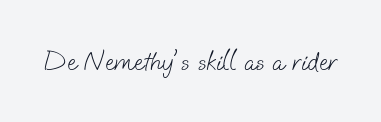
Q: Is the text bold? A: No.
Q: Is the text underlined? A: No.
Q: Is the spacing between letters normal or unusually wide? A: Normal.
